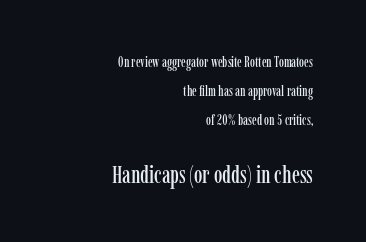
{"italic": "no", "underline": "no", "align": "right", "line_spacing": "loose", "line_spacing_ratio": 2.08, "letter_spacing": "normal", "letter_spacing_em": 0.0, "larger_block": "second", "size_ratio": 1.71, "glyph_px": 24}
